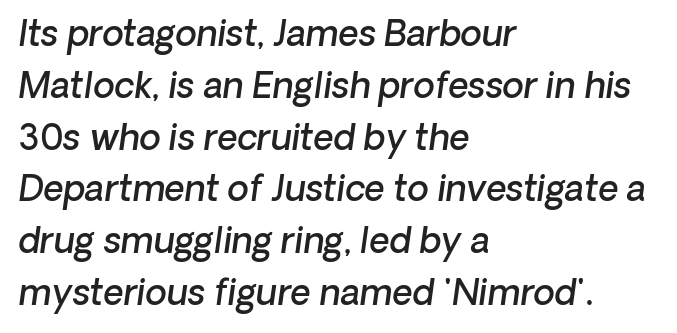
The image shows 35 px semibold sans-serif type; set left-aligned, normal line spacing (1.48x), normal letter spacing, not underlined; low stroke contrast and a medium x-height.
